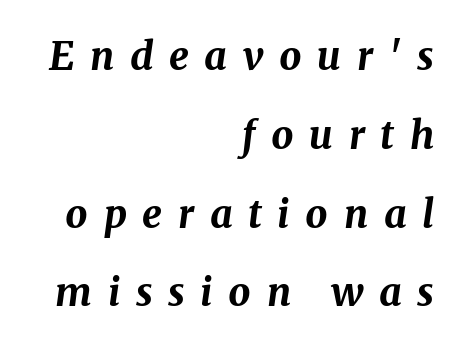
The image shows 39 px bold type, italic (leaning right); set right-aligned, loose line spacing (2.02x), unusually wide letter spacing (+0.4 em), not underlined; medium stroke contrast and a medium x-height.
